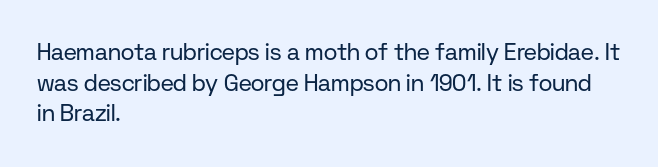
The image shows 23 px text type, upright; set left-aligned, normal line spacing (1.33x), normal letter spacing, not underlined.
